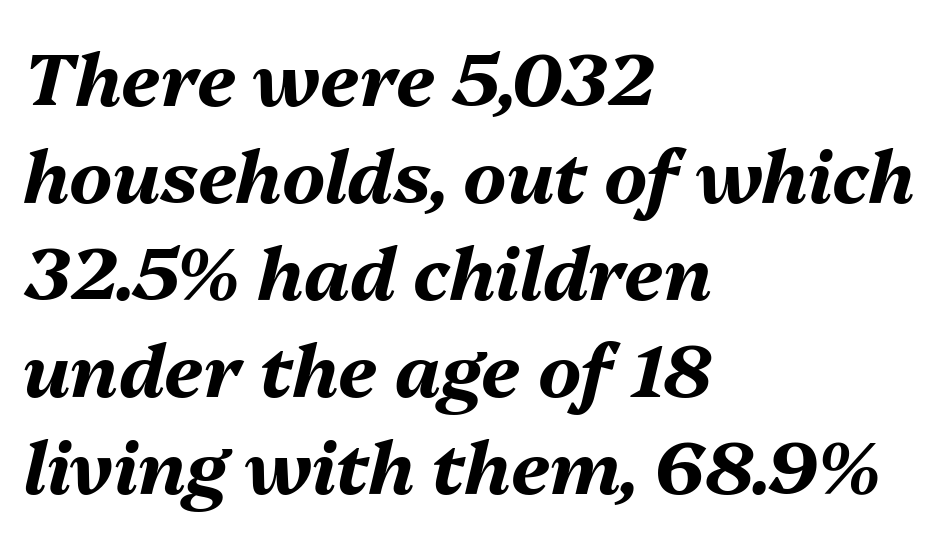
Each row of text sits above clean, open space. The typesetting leans heavy: a genuine bold. Italic? Definitely — the glyphs are oblique. The paragraph has a hard left edge and a soft right edge.
